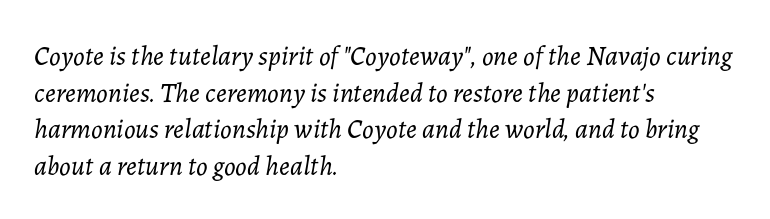
{"italic": "yes", "lean": "right", "slant_degrees": 7, "bold": "no", "underline": "no", "align": "left", "line_spacing": "normal", "line_spacing_ratio": 1.36, "letter_spacing": "normal", "letter_spacing_em": 0.0, "glyph_px": 27}
